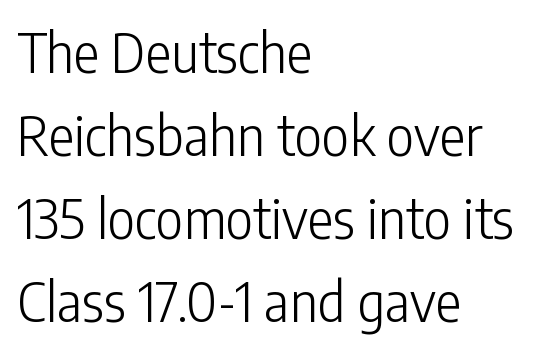
Which margin do the lines hug? The left one — the right edge is uneven. The specimen omits any rule beneath the text block's lines. These lines were composed using upright roman letters. Each new line begins a customary step beneath the previous one. Examine the stroke ends and you'll find no serifs. Note the varied advance widths — an 'i' is clearly narrower than an 'm'.
